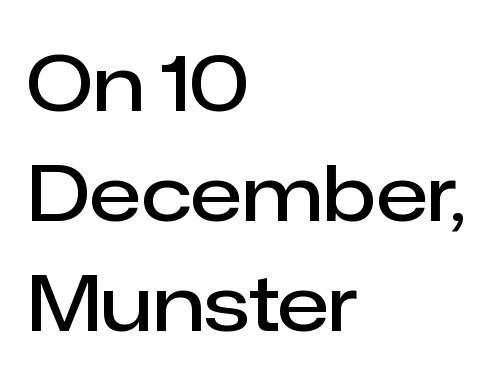
The image shows 77 px semibold sans-serif type, upright; set left-aligned, normal line spacing (1.43x), normal letter spacing, not underlined; low stroke contrast and a medium x-height.
